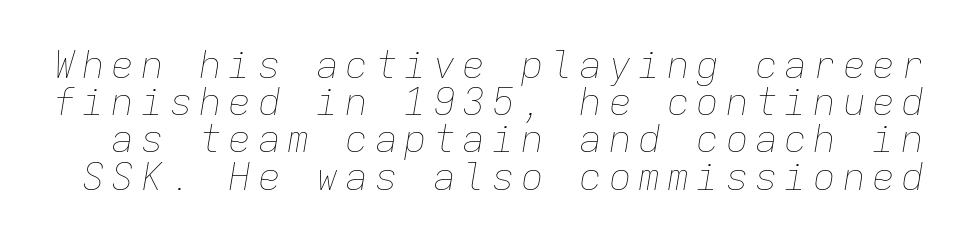
Leading is clearly below the norm, producing a dense column. Glance below the letters and you will spot only blank space. The face used here is monospaced, like something from a code editor. Weight: regular or lighter. Posture: slanted.
